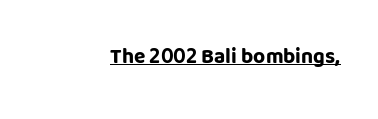
{"italic": "no", "bold": "yes", "underline": "yes", "letter_spacing": "normal", "letter_spacing_em": 0.0, "glyph_px": 21}
